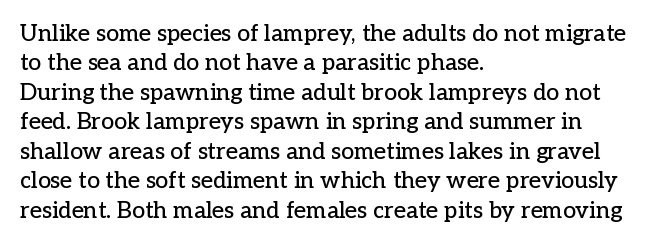
The image shows 23 px text type, upright; set left-aligned, normal line spacing (1.28x), normal letter spacing, not underlined.
